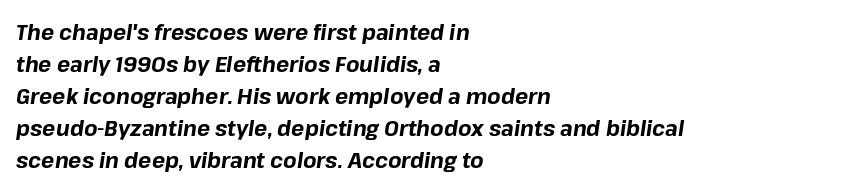
The image shows 22 px bold type, italic (leaning right); set left-aligned, normal line spacing (1.45x), normal letter spacing, not underlined.
